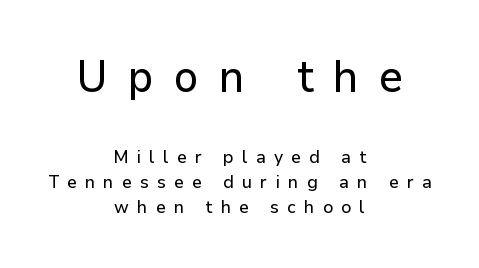
The rendering shrinks the type as you move from the upper chunk to the lower. This rendering uses center alignment, leaving both contours irregular but symmetric. Plain, unruled lines of type. I'd call this a sans setting — the letters go barefoot. The typography opts for an upright posture over an oblique one. Tracking value appears strongly positive — letters spread wide.
